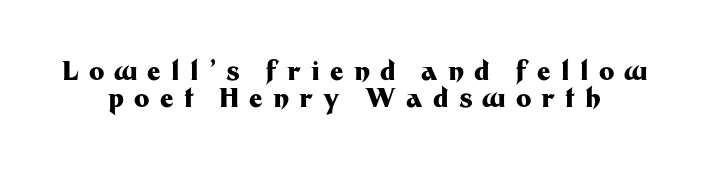
{"italic": "no", "bold": "yes", "underline": "no", "line_spacing": "tight", "line_spacing_ratio": 1.03, "letter_spacing": "wide", "letter_spacing_em": 0.39, "glyph_px": 26}
